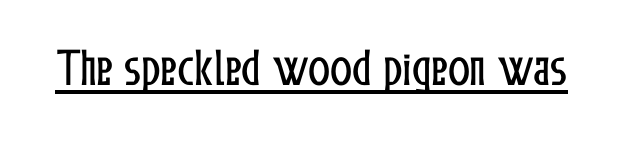
Standard letterfit; no display-style spreading of the glyphs. When letters stand straight like this, we call the style roman or upright. This rendering features underlined lettering. You could not count columns in this text — the font is proportionally spaced.
